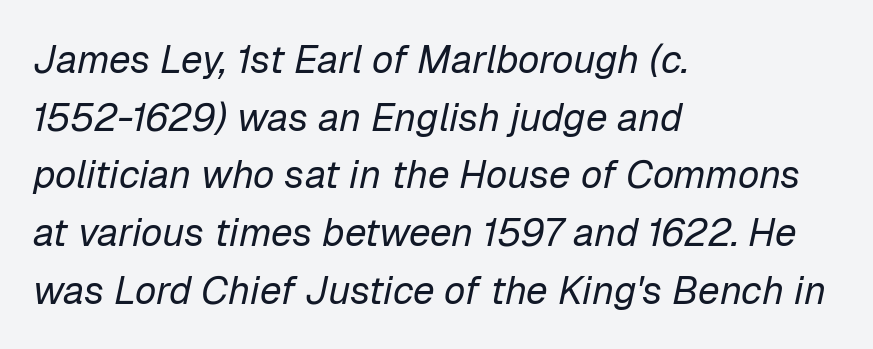
The rendering uses natural spacing where letterforms have individual widths. Regular leading. The typography opts for an oblique posture over an upright one. This sample uses plain, unmodified letter spacing.
